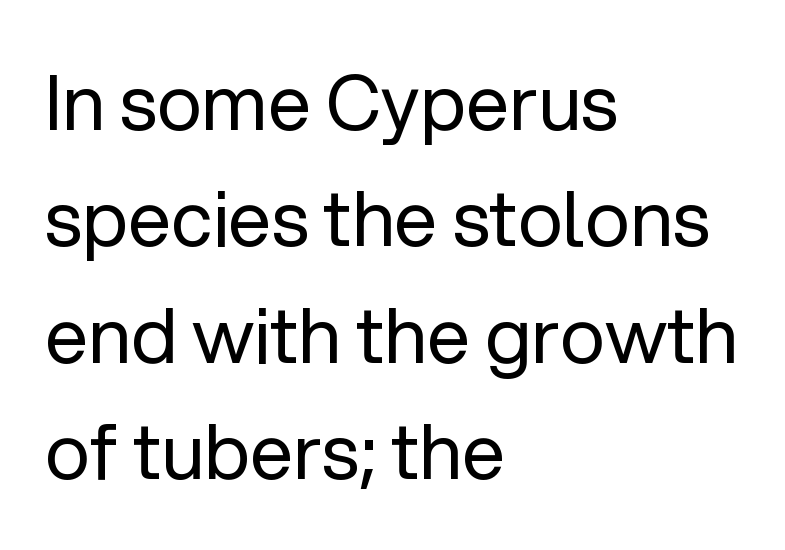
Q: Is the text bold? A: No.
Q: Is the text italic (slanted)? A: No, it is upright.
Q: Is the typeface a serif or a sans-serif typeface? A: Sans-serif.
Q: Is the text underlined? A: No.
Q: How is the paragraph aligned? A: Left-aligned.
Q: Is the spacing between letters normal or unusually wide? A: Normal.
Q: Is the spacing between lines tight, normal or loose? A: Normal.
Q: Width (condensed, normal, or wide)? A: Normal.
Q: Stroke contrast? A: Low.
Q: x-height? A: Medium.
Q: Monospaced? A: No.
